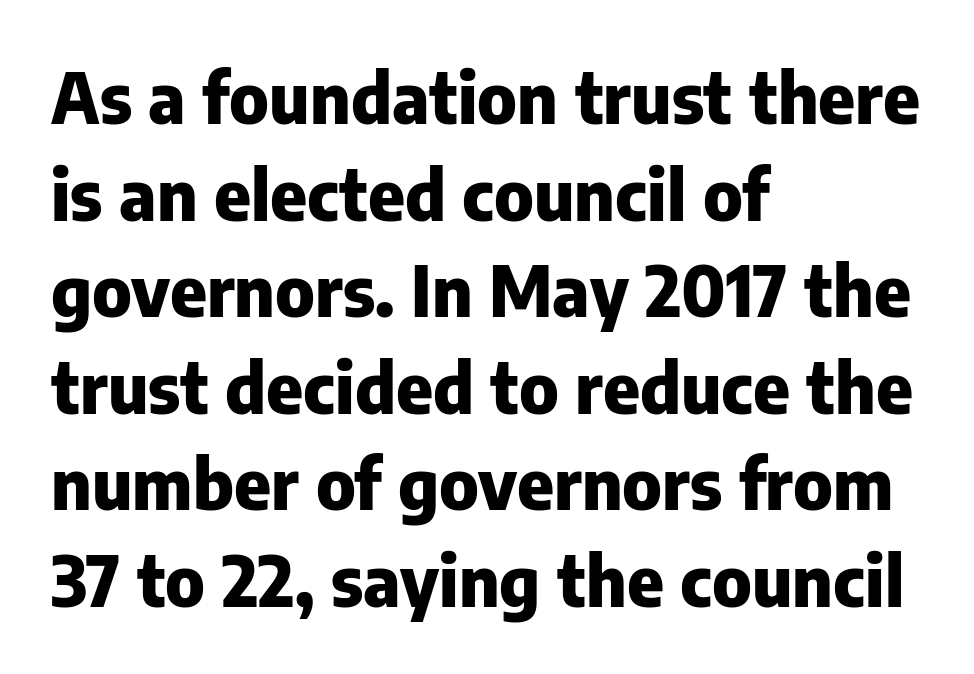
{"serif": "no", "italic": "no", "bold": "yes", "weight": "heavy", "width": "normal", "stroke_contrast": "low", "x_height": "medium", "monospaced": "no", "underline": "no", "align": "left", "line_spacing": "normal", "line_spacing_ratio": 1.38, "letter_spacing": "normal", "letter_spacing_em": 0.0, "glyph_px": 70}
